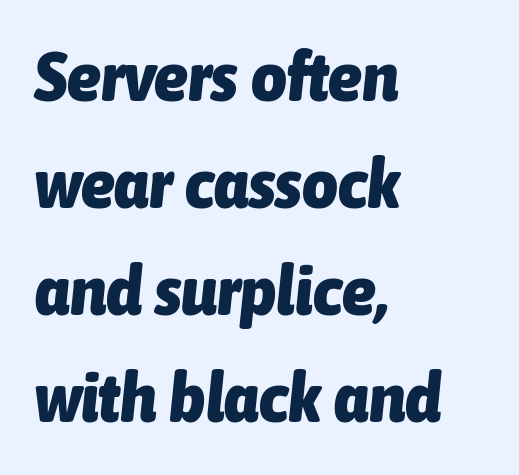
The image shows 69 px heavy, condensed type, italic (leaning right); set left-aligned, normal line spacing (1.55x), normal letter spacing, not underlined; low stroke contrast and a medium x-height.
